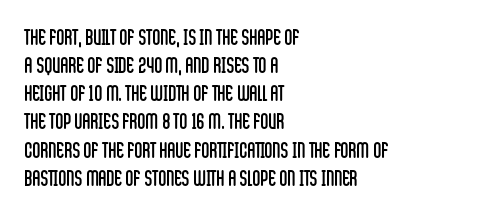
Normally led — the rows are evenly, conventionally spaced. Underlining? Definitely not there. The axis of the letterforms is exactly vertical. The passage is arranged the way most books set body copy — flush left. Default kerning and tracking; the words read as compact shapes.
